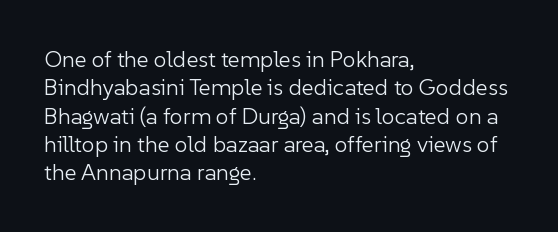
{"italic": "no", "bold": "no", "underline": "no", "align": "left", "line_spacing_ratio": 1.23, "letter_spacing": "normal", "letter_spacing_em": 0.0, "glyph_px": 23}
